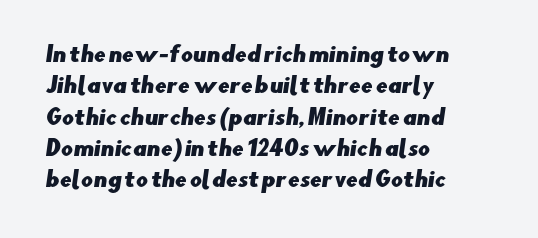
{"underline": "no", "align": "left", "line_spacing": "normal", "line_spacing_ratio": 1.49, "letter_spacing": "normal", "letter_spacing_em": 0.0, "glyph_px": 21}
